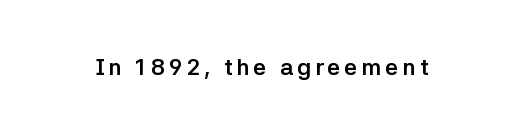
The image shows 23 px bold type, upright; set not underlined.
